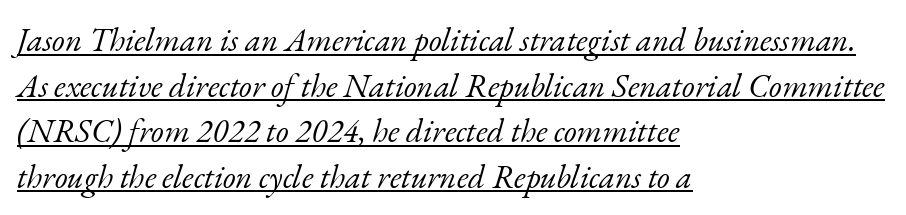
The image shows 33 px light serif type, italic (leaning right); set left-aligned, normal line spacing (1.38x), normal letter spacing, underlined; low stroke contrast and a small x-height.
